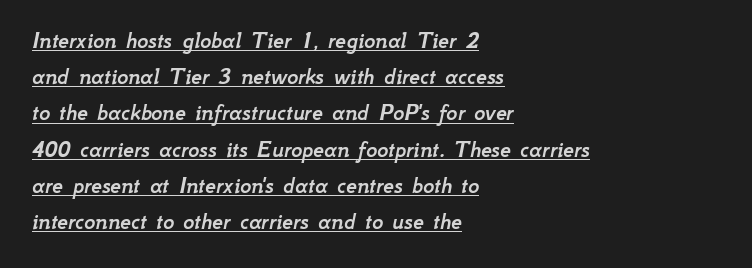
{"italic": "yes", "lean": "right", "slant_degrees": 12, "underline": "yes", "align": "left", "line_spacing": "normal", "line_spacing_ratio": 1.51, "letter_spacing": "normal", "letter_spacing_em": 0.0, "glyph_px": 24}
